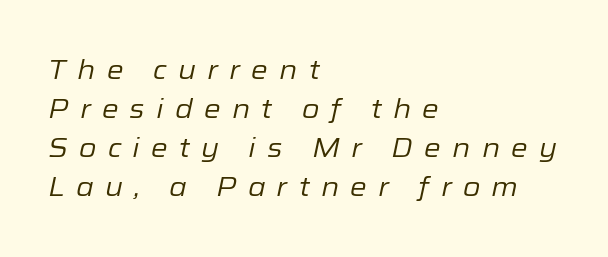
{"italic": "yes", "lean": "right", "slant_degrees": 12, "bold": "no", "underline": "no", "align": "left", "line_spacing": "normal", "line_spacing_ratio": 1.45, "letter_spacing": "wide", "letter_spacing_em": 0.41, "glyph_px": 27}
